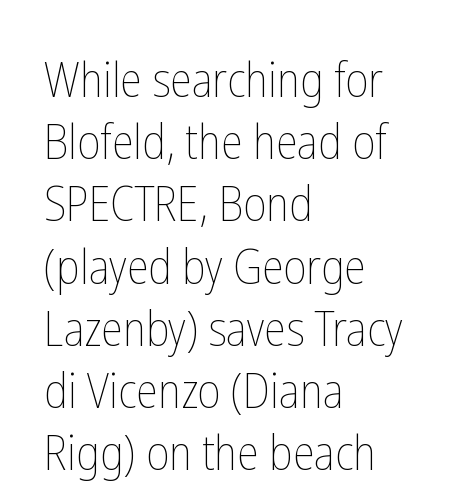
The image shows 49 px thin, condensed type, upright; set left-aligned, normal line spacing (1.27x), normal letter spacing, not underlined; low stroke contrast and a medium x-height.
